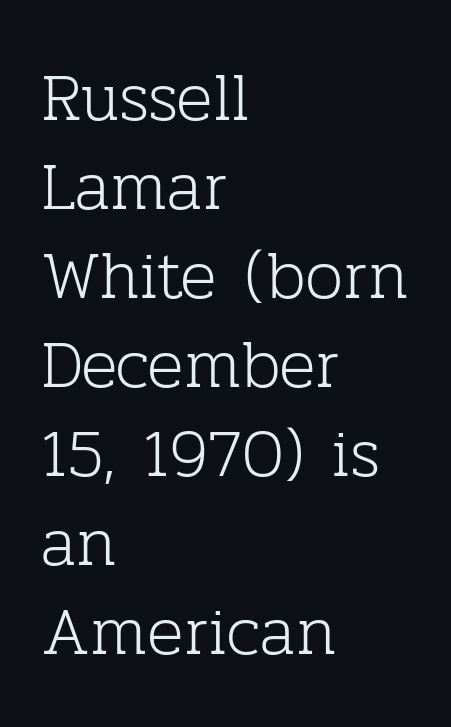
No italicization has been applied; the sample stays upright. This rendering features lettering with no underline. One-word summary of the alignment: left. The letterforms sit shoulder to shoulder at normal distance. The letters advance in unequal steps, a hallmark of proportional type.
